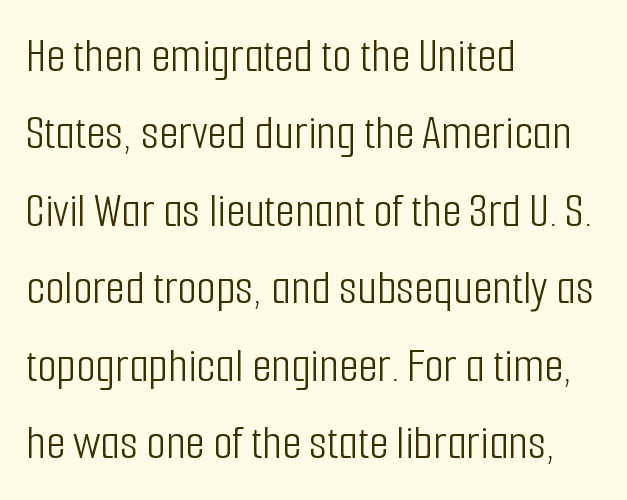
The image shows 50 px light, condensed sans-serif type, upright; set left-aligned, normal line spacing (1.55x), normal letter spacing, not underlined; low stroke contrast and a medium x-height.
